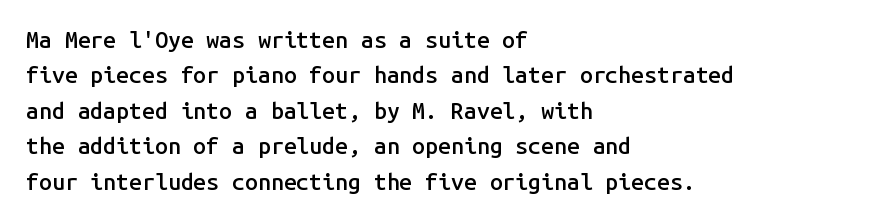
Q: Is the text bold? A: Semi-bold.
Q: Is the text italic (slanted)? A: No, it is upright.
Q: Is the text underlined? A: No.
Q: How is the paragraph aligned? A: Left-aligned.
Q: Is the spacing between letters normal or unusually wide? A: Normal.
Q: Is the spacing between lines tight, normal or loose? A: Normal.
